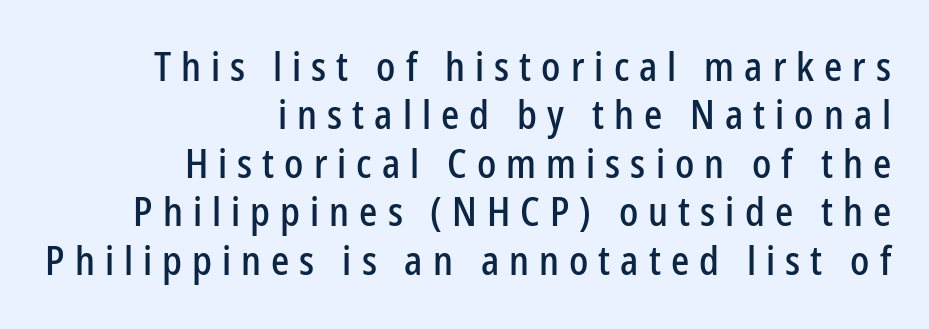
The image shows 40 px condensed sans-serif type, upright; set right-aligned, line spacing 1.21x, unusually wide letter spacing (+0.25 em), not underlined; low stroke contrast and a medium x-height.
